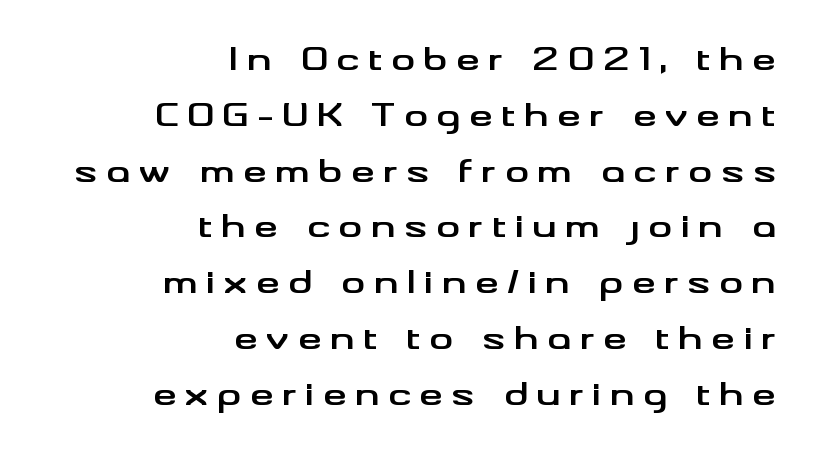
The image shows 30 px bold, wide sans-serif type, upright; set right-aligned, line spacing 1.86x, unusually wide letter spacing (+0.28 em), not underlined; medium stroke contrast and a small x-height.
